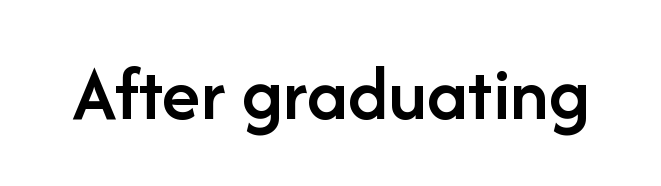
Q: Is the text bold? A: Semi-bold.
Q: Is the text italic (slanted)? A: No, it is upright.
Q: Is the typeface a serif or a sans-serif typeface? A: Sans-serif.
Q: Is the text underlined? A: No.
Q: Is the spacing between letters normal or unusually wide? A: Normal.
Q: Width (condensed, normal, or wide)? A: Normal.
Q: Stroke contrast? A: Low.
Q: x-height? A: Medium.
Q: Monospaced? A: No.
